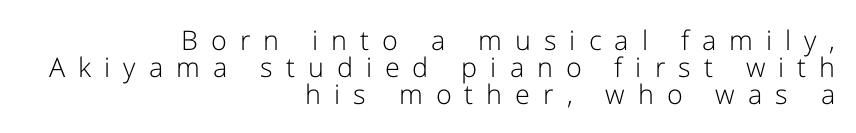
Q: Is the text bold? A: No.
Q: Is the text italic (slanted)? A: No, it is upright.
Q: Is the text underlined? A: No.
Q: How is the paragraph aligned? A: Right-aligned.
Q: Is the spacing between letters normal or unusually wide? A: Unusually wide.
Q: Is the spacing between lines tight, normal or loose? A: Tight.
